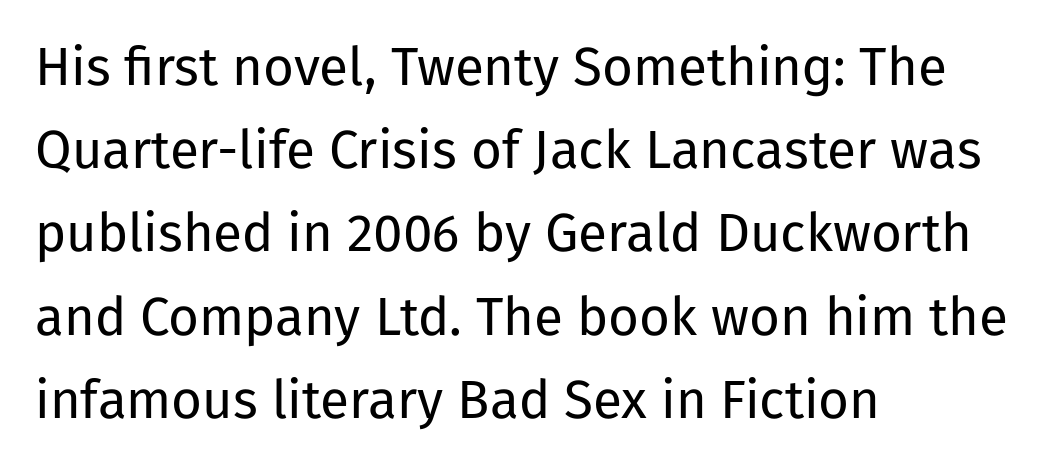
{"serif": "no", "italic": "no", "bold": "no", "weight": "regular", "width": "normal", "stroke_contrast": "low", "x_height": "medium", "monospaced": "no", "underline": "no", "align": "left", "line_spacing": "normal", "line_spacing_ratio": 1.57, "letter_spacing": "normal", "letter_spacing_em": 0.0, "glyph_px": 53}
